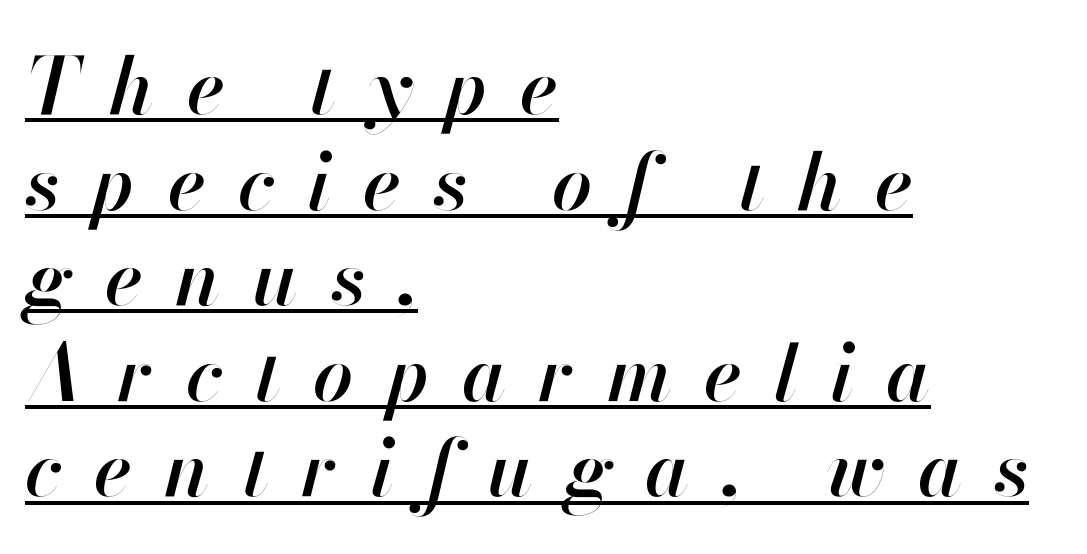
Character widths vary here, with narrow letters taking less room than wide ones. Does the lettering tilt? It does — this is italic. Beneath each row of characters lies a ruled line. All the whitespace from short lines collects on the right. You could only call the tracking loose — the letters float apart.
